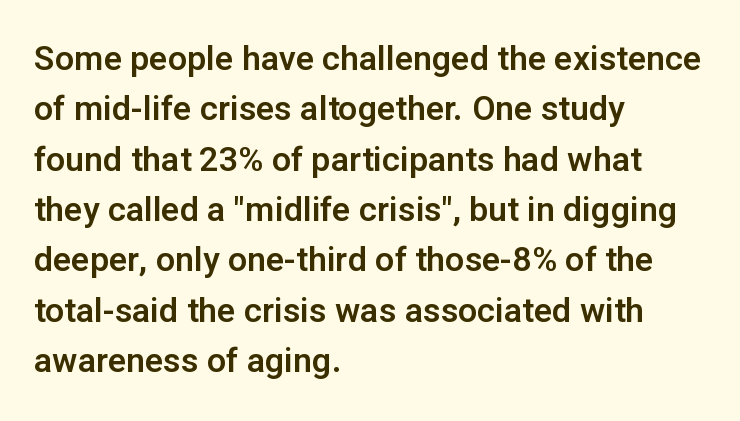
{"serif": "no", "italic": "no", "width": "normal", "stroke_contrast": "low", "x_height": "medium", "monospaced": "no", "underline": "no", "align": "left", "line_spacing": "normal", "line_spacing_ratio": 1.48, "letter_spacing": "normal", "letter_spacing_em": 0.0, "glyph_px": 34}
